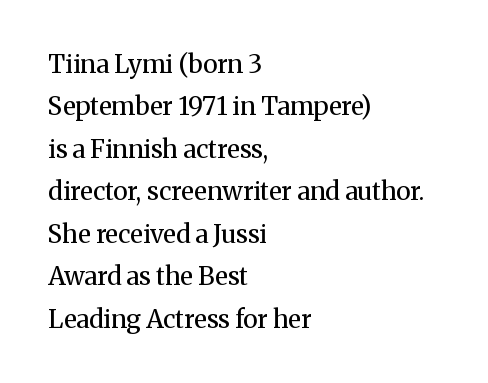
The image shows 25 px text type, upright; set left-aligned, normal line spacing (1.7x), normal letter spacing, not underlined.
